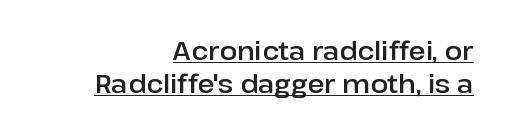
A rule runs beneath these lines of type. Tall strokes in this sample are plumb rather than angled. Nothing unusual about the tracking: characters are spaced as the font intends. Line ends are locked; line starts wander. The leading is moderate, giving the passage an even texture.
